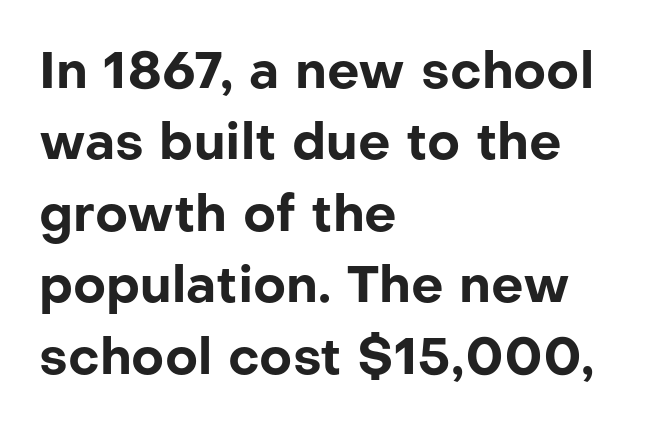
Q: Is the text bold? A: Yes.
Q: Is the text italic (slanted)? A: No, it is upright.
Q: Is the typeface a serif or a sans-serif typeface? A: Sans-serif.
Q: Is the text underlined? A: No.
Q: How is the paragraph aligned? A: Left-aligned.
Q: Is the spacing between letters normal or unusually wide? A: Normal.
Q: Is the spacing between lines tight, normal or loose? A: Normal.
Q: Width (condensed, normal, or wide)? A: Normal.
Q: Stroke contrast? A: Low.
Q: x-height? A: Medium.
Q: Monospaced? A: No.
